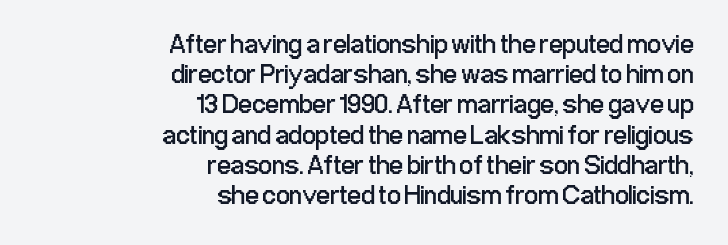
The image shows 27 px text type, upright; set right-aligned, tight line spacing (1.12x), normal letter spacing, not underlined.
